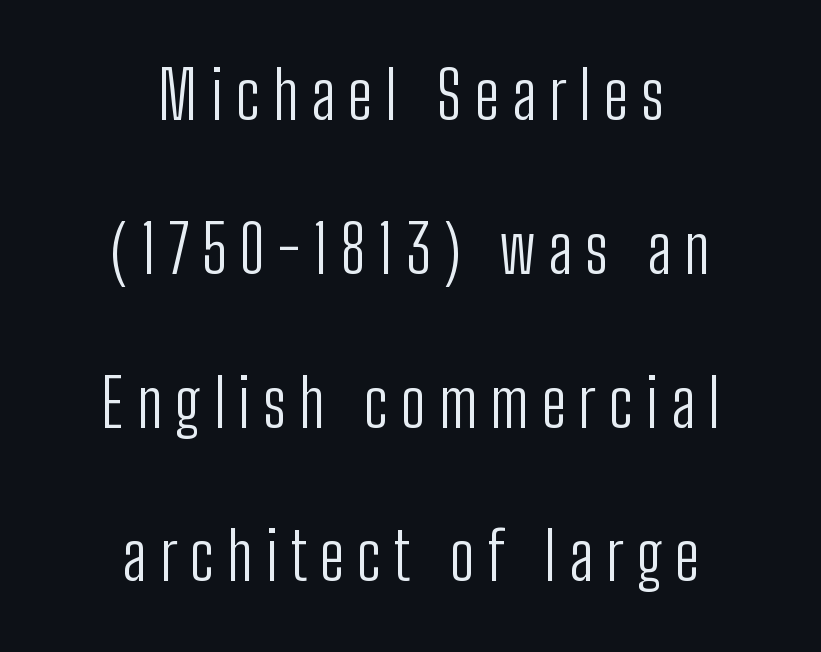
Q: Is the text bold? A: No.
Q: Is the text italic (slanted)? A: No, it is upright.
Q: Is the typeface a serif or a sans-serif typeface? A: Sans-serif.
Q: Is the text underlined? A: No.
Q: How is the paragraph aligned? A: Centered.
Q: Is the spacing between letters normal or unusually wide? A: Unusually wide.
Q: Is the spacing between lines tight, normal or loose? A: Loose.
Q: Width (condensed, normal, or wide)? A: Condensed.
Q: Stroke contrast? A: Low.
Q: x-height? A: Medium.
Q: Monospaced? A: No.
